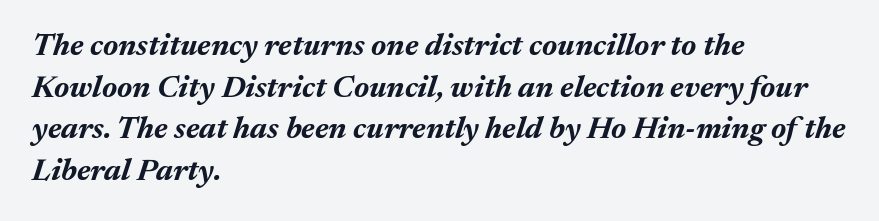
The image shows 31 px bold type, italic (leaning right); set left-aligned, normal line spacing (1.34x), normal letter spacing, not underlined; medium stroke contrast and a medium x-height.
